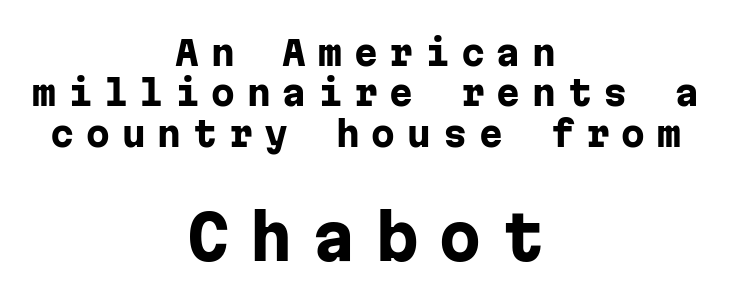
The image shows 60 px heavy sans-serif type, upright, monospaced; set centered, line spacing 1.19x, unusually wide letter spacing (+0.35 em), not underlined; the second (bottom) block is 1.76x larger; low stroke contrast and a medium x-height.
